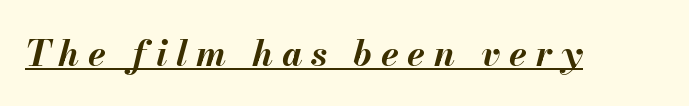
{"italic": "yes", "lean": "right", "slant_degrees": 13, "bold": "yes", "weight": "bold", "width": "normal", "stroke_contrast": "medium", "x_height": "small", "monospaced": "no", "underline": "yes", "letter_spacing": "wide", "letter_spacing_em": 0.24, "glyph_px": 36}
